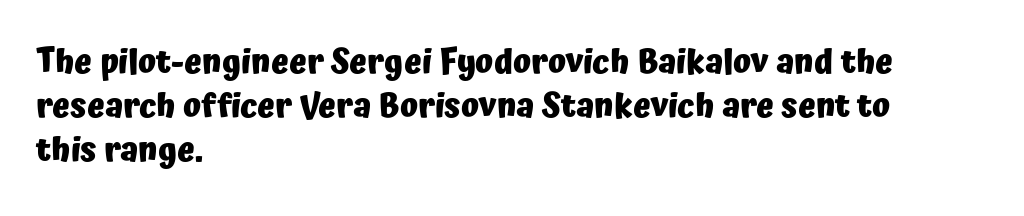
{"serif": "no", "italic": "no", "bold": "yes", "weight": "heavy", "width": "normal", "stroke_contrast": "low", "x_height": "medium", "monospaced": "no", "underline": "no", "align": "left", "line_spacing": "normal", "line_spacing_ratio": 1.34, "letter_spacing": "normal", "letter_spacing_em": 0.0, "glyph_px": 33}
